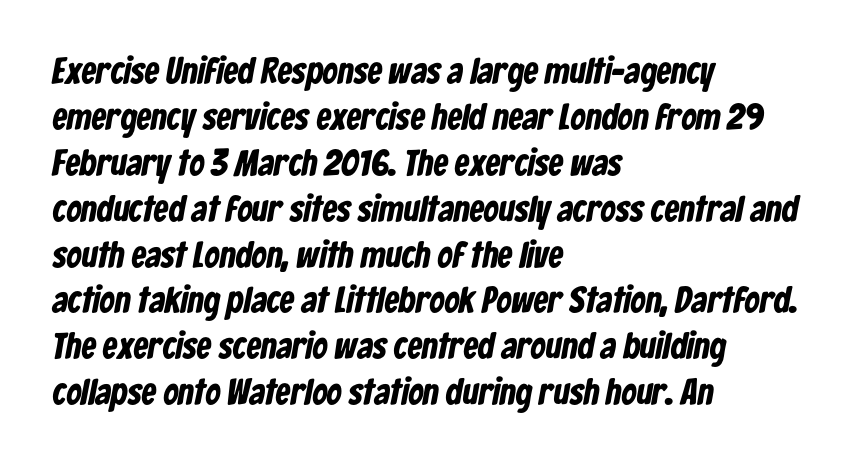
The typesetting leans heavy: a genuine bold. The text block is weighted toward the left margin, trailing off unevenly rightward. To sum up the face: it is a sans, with no serifs. In terms of letterspacing, this is plain default setting.
